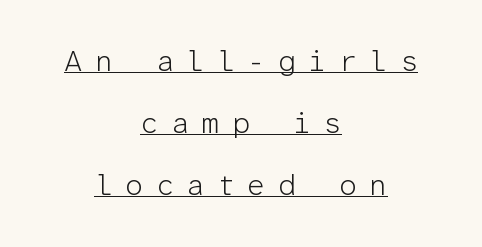
{"serif": "no", "italic": "no", "bold": "no", "weight": "light", "width": "normal", "stroke_contrast": "low", "x_height": "medium", "monospaced": "yes", "underline": "yes", "align": "center", "line_spacing": "loose", "line_spacing_ratio": 2.13, "letter_spacing": "wide", "letter_spacing_em": 0.42, "glyph_px": 29}
